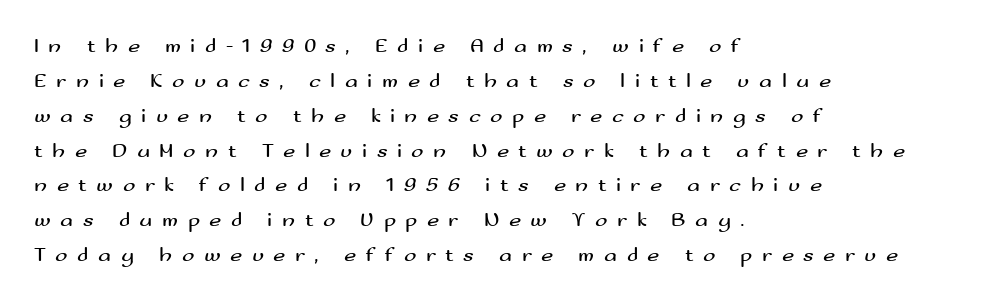
Q: Is the text bold? A: No.
Q: Is the text italic (slanted)? A: No, it is upright.
Q: Is the text underlined? A: No.
Q: How is the paragraph aligned? A: Left-aligned.
Q: Is the spacing between letters normal or unusually wide? A: Unusually wide.
Q: Is the spacing between lines tight, normal or loose? A: Normal.
